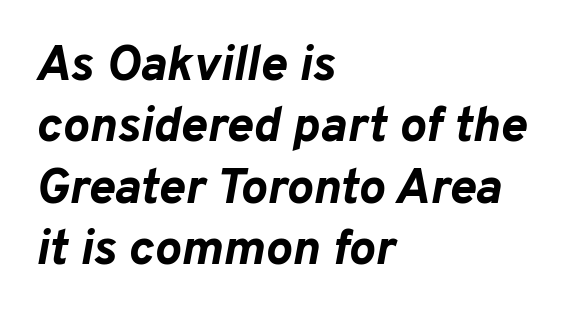
Q: Is the text bold? A: Yes.
Q: Is the text italic (slanted)? A: Yes, it leans right by about 10 degrees.
Q: Is the text underlined? A: No.
Q: How is the paragraph aligned? A: Left-aligned.
Q: Is the spacing between letters normal or unusually wide? A: Normal.
Q: Width (condensed, normal, or wide)? A: Normal.
Q: Stroke contrast? A: Low.
Q: x-height? A: Medium.
Q: Monospaced? A: No.
